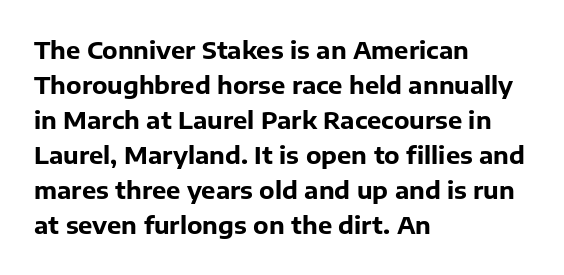
A classic flush-left, rag-right setting is used for this passage. The strokes are fattened all the way to bold. Plain, unruled lines of type. Tracking value appears to be zero — textbook default spacing.
